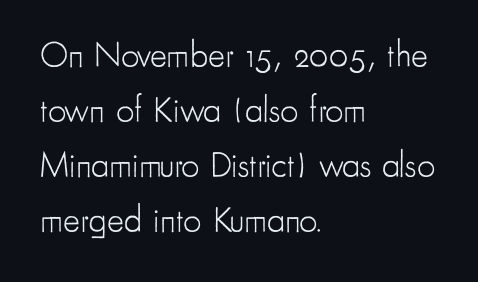
Q: Is the text bold? A: No.
Q: Is the text italic (slanted)? A: No, it is upright.
Q: Is the typeface a serif or a sans-serif typeface? A: Sans-serif.
Q: Is the text underlined? A: No.
Q: How is the paragraph aligned? A: Left-aligned.
Q: Is the spacing between letters normal or unusually wide? A: Normal.
Q: Is the spacing between lines tight, normal or loose? A: Normal.
Q: Width (condensed, normal, or wide)? A: Condensed.
Q: Stroke contrast? A: Low.
Q: x-height? A: Small.
Q: Monospaced? A: No.
